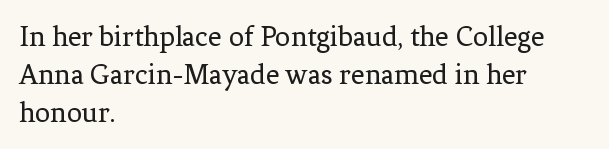
The image shows 30 px regular-weight serif type, upright; set left-aligned, normal line spacing (1.26x), normal letter spacing, not underlined; low stroke contrast and a medium x-height.
